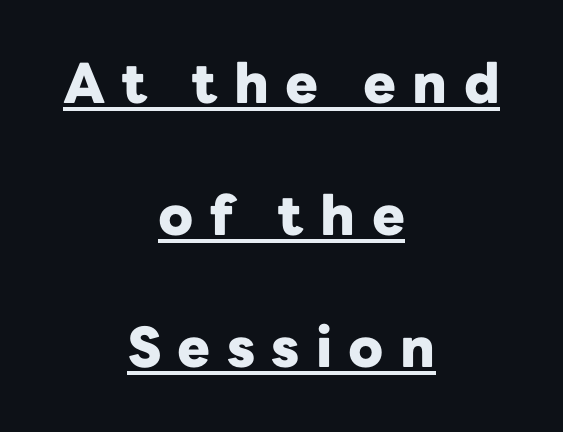
{"serif": "no", "italic": "no", "bold": "yes", "weight": "heavy", "width": "normal", "stroke_contrast": "low", "x_height": "medium", "monospaced": "no", "underline": "yes", "align": "center", "line_spacing": "loose", "line_spacing_ratio": 2.4, "letter_spacing": "wide", "letter_spacing_em": 0.3, "glyph_px": 55}
